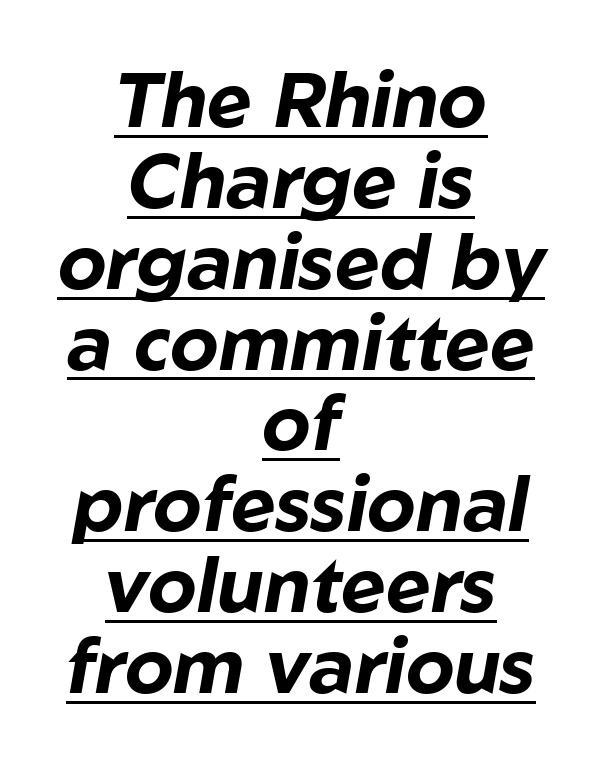
This sample has the flowing, uneven cadence of proportional lettering. Beneath each row of characters lies a ruled line. These lines are centered, leaving both edges ragged. Slant detected: the letters are inclined. Spacing between characters is what you'd get straight out of the box. A typesetter would call this leading minimal, almost set solid.
